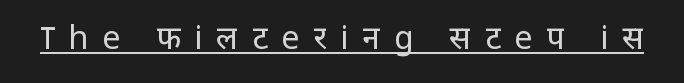
Here the designer chose a conventional face with non-uniform glyph widths. These characters rest on top of a visible drawn line. Observe the absence of serifs on each vertical stroke in this sample. Each word looks stretched out because of the extra space between its letters. A roman cut, with each character standing at attention.
